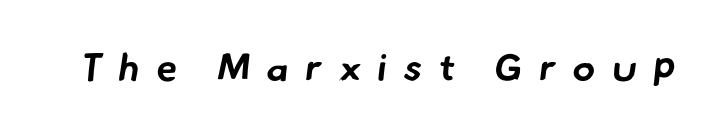
The image shows 38 px bold sans-serif type; set unusually wide letter spacing (+0.44 em), not underlined; low stroke contrast and a small x-height.
